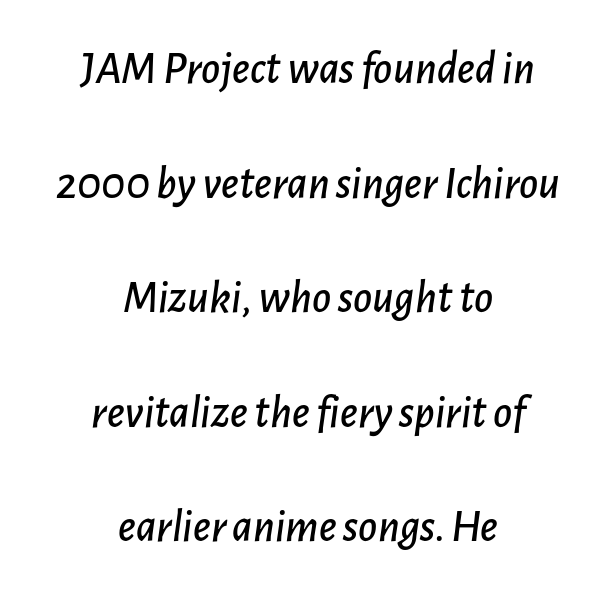
Q: Is the text italic (slanted)? A: Yes, it leans right by about 7 degrees.
Q: Is the text underlined? A: No.
Q: How is the paragraph aligned? A: Centered.
Q: Is the spacing between letters normal or unusually wide? A: Normal.
Q: Is the spacing between lines tight, normal or loose? A: Loose.
Q: Width (condensed, normal, or wide)? A: Normal.
Q: Stroke contrast? A: Low.
Q: x-height? A: Medium.
Q: Monospaced? A: No.
